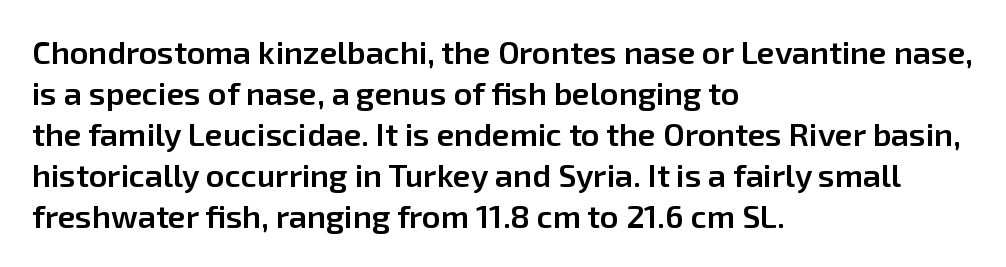
The image shows 32 px semibold sans-serif type, upright; set left-aligned, normal line spacing (1.28x), normal letter spacing, not underlined; low stroke contrast and a medium x-height.
